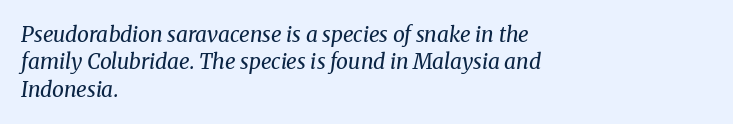
{"italic": "yes", "lean": "right", "slant_degrees": 8, "bold": "no", "underline": "no", "align": "left", "line_spacing": "normal", "line_spacing_ratio": 1.3, "letter_spacing": "normal", "letter_spacing_em": 0.0, "glyph_px": 21}
